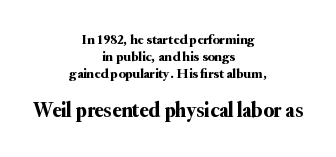
Here the second block reads like a headline and the first like body copy. Descenders hang freely into open space. The lines in this sample share a center point and differ in where they start and stop. Nobody touched the tracking dial on this one. Every stem runs plumb, perpendicular to the baseline.
